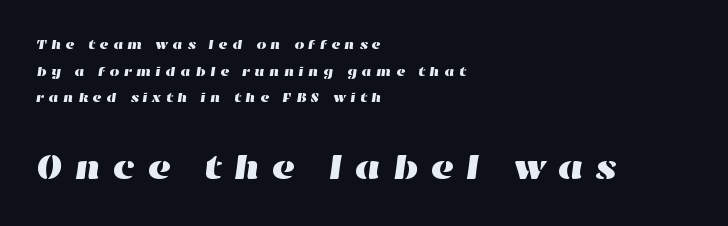
{"width": "wide", "stroke_contrast": "high", "x_height": "medium", "monospaced": "no", "underline": "no", "align": "left", "line_spacing": "loose", "line_spacing_ratio": 1.91, "letter_spacing": "wide", "letter_spacing_em": 0.3, "larger_block": "second", "size_ratio": 2.57, "glyph_px": 36}
